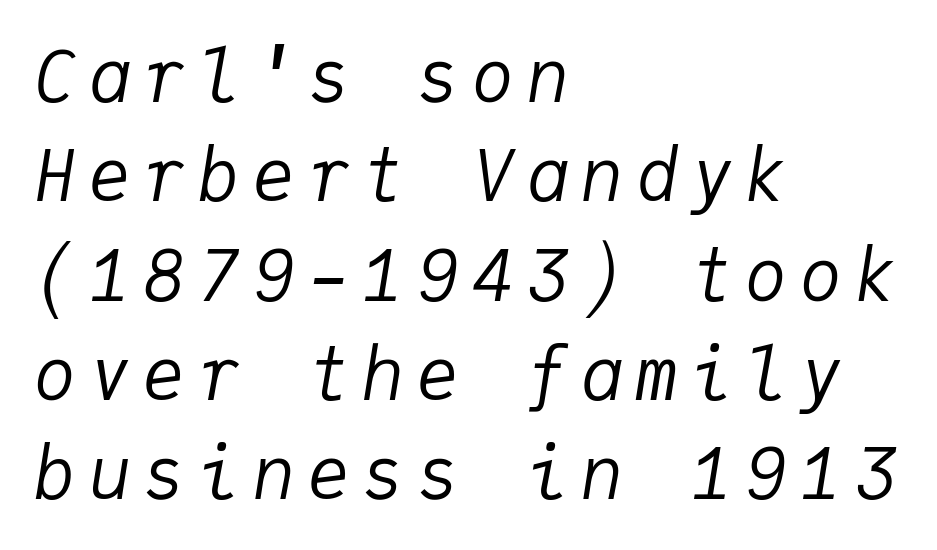
The image shows 72 px regular-weight type, italic (leaning right), monospaced; set left-aligned, normal line spacing (1.38x), not underlined; low stroke contrast and a medium x-height.
